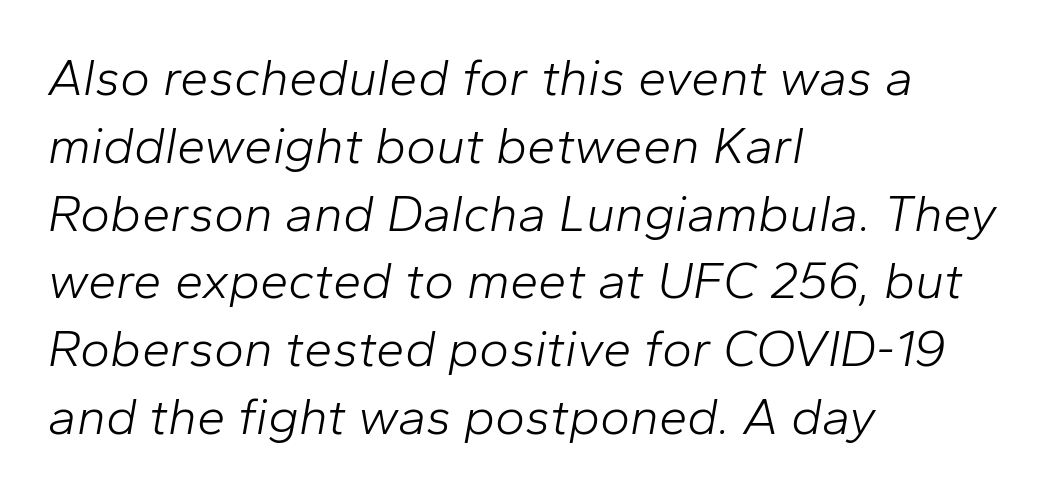
The image shows 51 px light type, italic (leaning right); set left-aligned, normal line spacing (1.33x), normal letter spacing, not underlined; low stroke contrast and a medium x-height.
